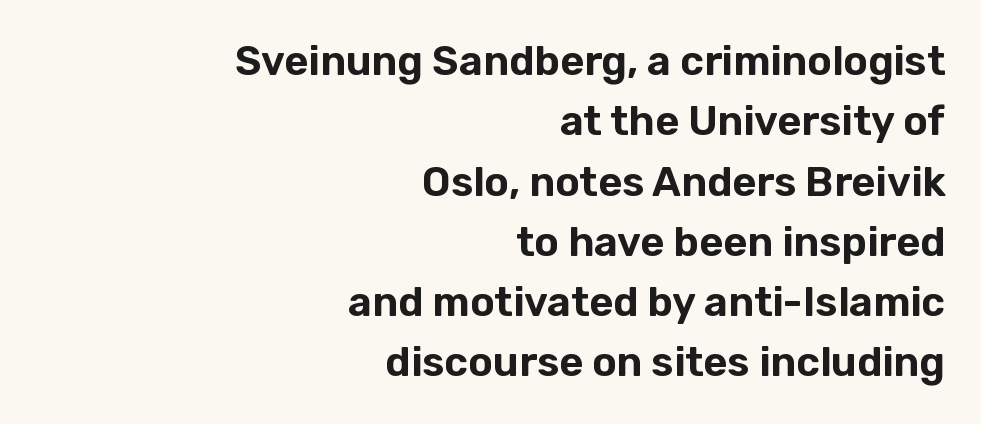
Varying glyph widths throughout — classic text-font behaviour. In terms of posture, this sample is upright. No word sits above an underline. The rendering anchors every line to the right-hand side. The leading is moderate, giving the passage an even texture. To sum up the face: it is a sans, with no serifs.
